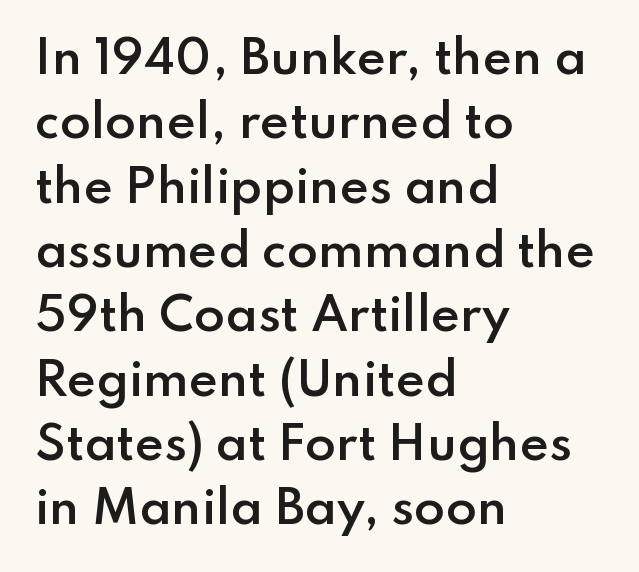
Q: Is the text bold? A: Semi-bold.
Q: Is the text italic (slanted)? A: No, it is upright.
Q: Is the typeface a serif or a sans-serif typeface? A: Sans-serif.
Q: Is the text underlined? A: No.
Q: How is the paragraph aligned? A: Left-aligned.
Q: Is the spacing between letters normal or unusually wide? A: Normal.
Q: Is the spacing between lines tight, normal or loose? A: Normal.
Q: Width (condensed, normal, or wide)? A: Normal.
Q: Stroke contrast? A: Low.
Q: x-height? A: Small.
Q: Monospaced? A: No.
